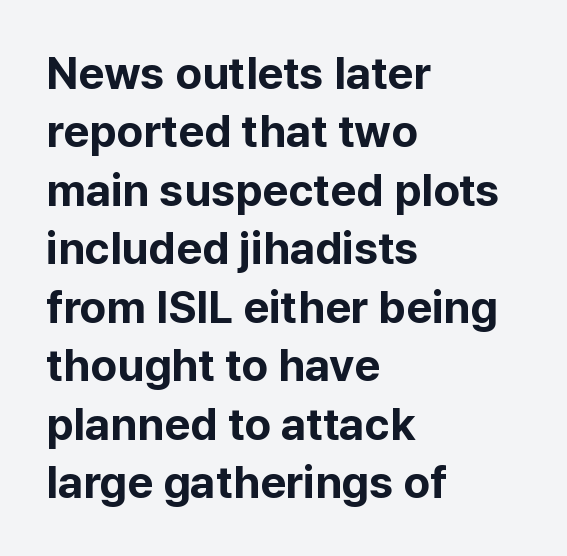
{"serif": "no", "italic": "no", "bold": "yes", "weight": "bold", "width": "normal", "stroke_contrast": "low", "x_height": "medium", "monospaced": "no", "underline": "no", "align": "left", "line_spacing": "normal", "line_spacing_ratio": 1.3, "letter_spacing": "normal", "letter_spacing_em": 0.0, "glyph_px": 45}
